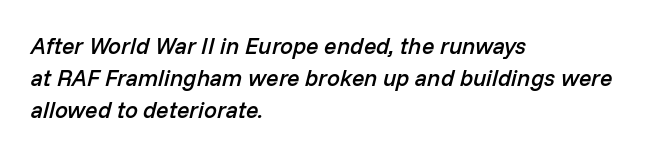
This sample uses an oblique cut, with every glyph tilted off the vertical. Bold? Not quite — semibold, heavier than regular but stopping short. Layout note: lines flush left. Descenders hang freely into open space.
